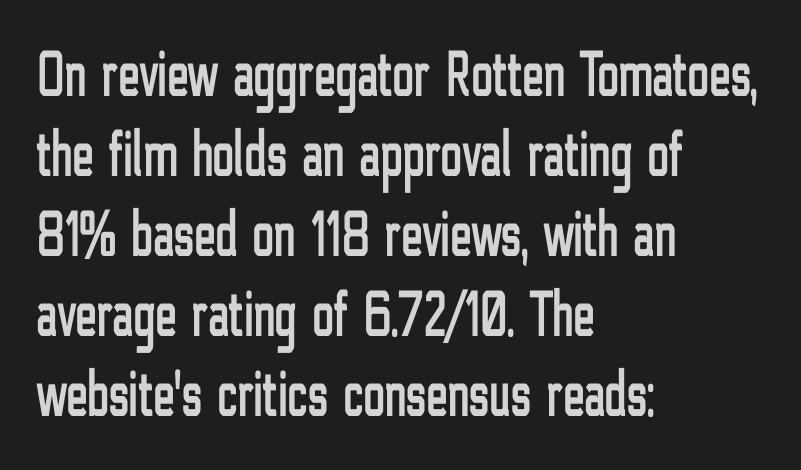
Characters follow at the spacing the type designer built in. Glance below the letters and you will spot only blank space. Style check: upright. Grotesque or geometric, the face here clearly has no serifs. Notice how the passage keeps a crisp vertical edge on the left only.
